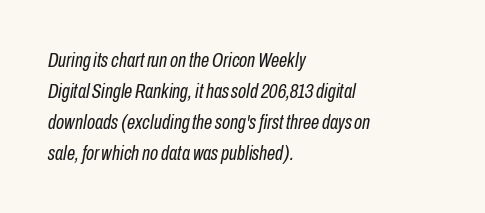
The image shows 21 px text type, italic (leaning right); set left-aligned, normal line spacing (1.47x), normal letter spacing, not underlined.
